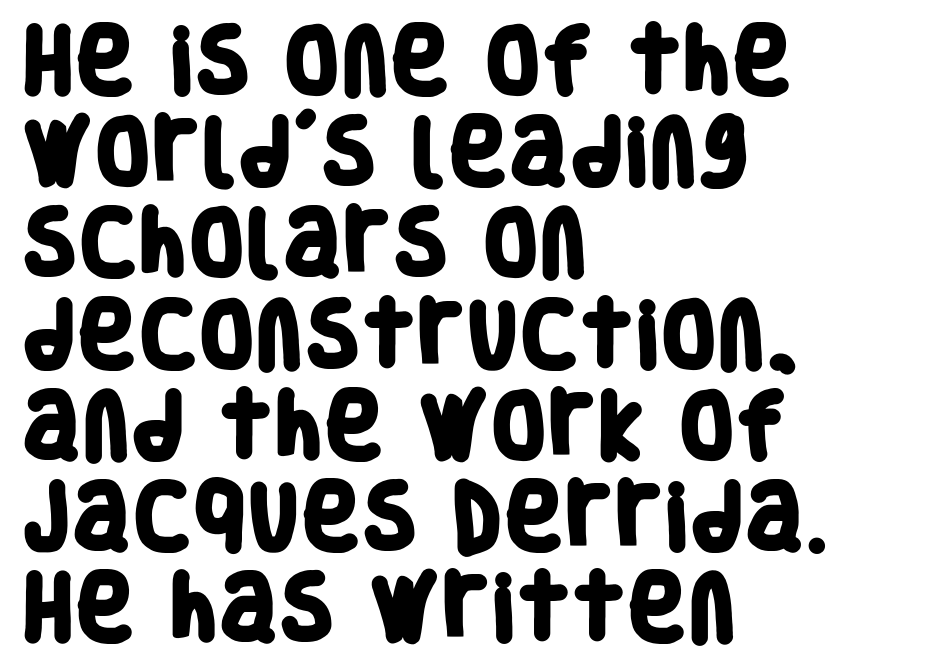
{"serif": "no", "bold": "yes", "weight": "heavy", "width": "condensed", "stroke_contrast": "low", "x_height": "large", "monospaced": "no", "underline": "no", "align": "left", "line_spacing": "normal", "line_spacing_ratio": 1.25, "letter_spacing": "normal", "letter_spacing_em": 0.0, "glyph_px": 73}
